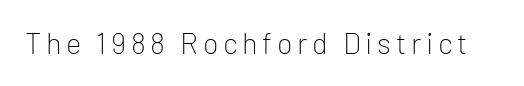
Q: Is the text bold? A: No.
Q: Is the text italic (slanted)? A: No, it is upright.
Q: Is the typeface a serif or a sans-serif typeface? A: Sans-serif.
Q: Is the text underlined? A: No.
Q: Width (condensed, normal, or wide)? A: Normal.
Q: Stroke contrast? A: Low.
Q: x-height? A: Medium.
Q: Monospaced? A: No.
